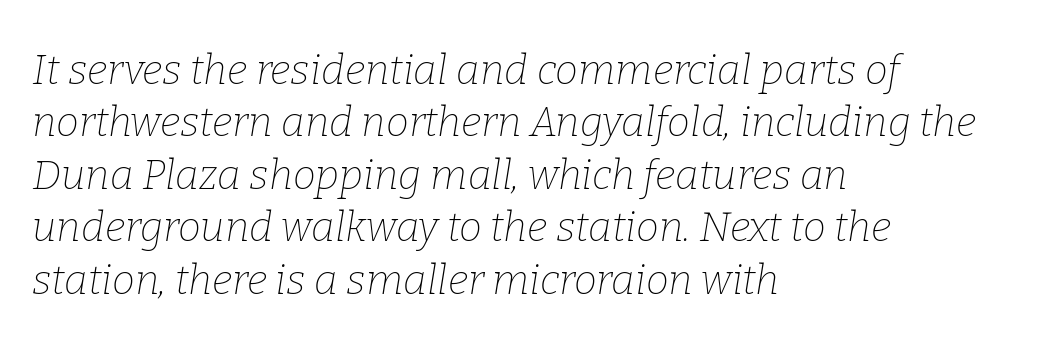
Style check: oblique. The setting favours the left margin, as ordinary paragraphs usually do. One glance says typical: line gaps are just what's usual. Unmarked baselines from the first word to the last. Note the varied advance widths — an 'i' is clearly narrower than an 'm'.
